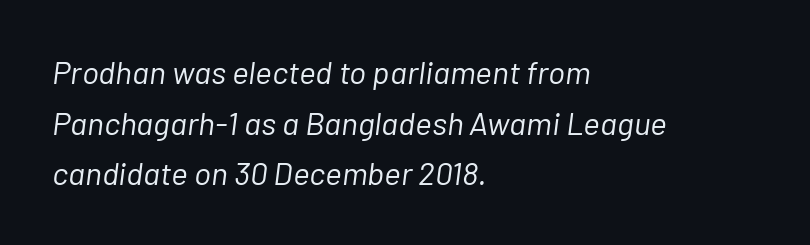
Q: Is the text bold? A: No.
Q: Is the text italic (slanted)? A: Yes, it leans right by about 7 degrees.
Q: Is the text underlined? A: No.
Q: How is the paragraph aligned? A: Left-aligned.
Q: Is the spacing between letters normal or unusually wide? A: Normal.
Q: Is the spacing between lines tight, normal or loose? A: Normal.
Q: Width (condensed, normal, or wide)? A: Normal.
Q: Stroke contrast? A: Low.
Q: x-height? A: Medium.
Q: Monospaced? A: No.
